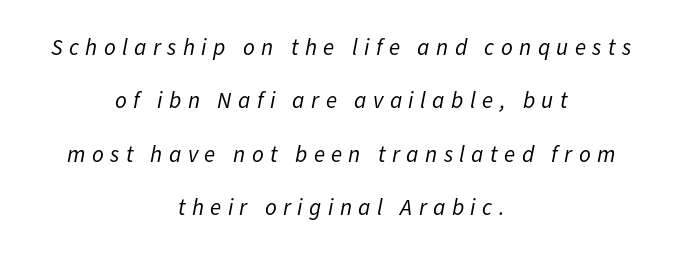
The text block is weighted toward neither margin, spreading evenly from the middle. Has an underline been added? It has not. A typesetter would call this heavily tracked-out type. Is the stroke heavy? The answer is a plain regular-or-lighter. Successive baselines arrive slowly, with a big drop between each.
